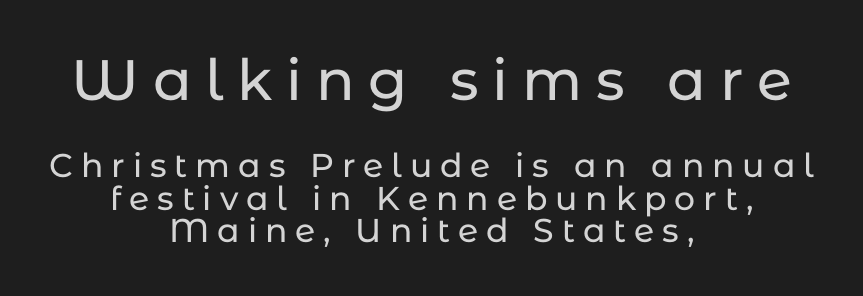
In terms of posture, this sample is upright. Note the varied advance widths — an 'i' is clearly narrower than an 'm'. Two sizes are in play, and the larger belongs to the first block. This sample is center-justified, so both line endings float freely.
